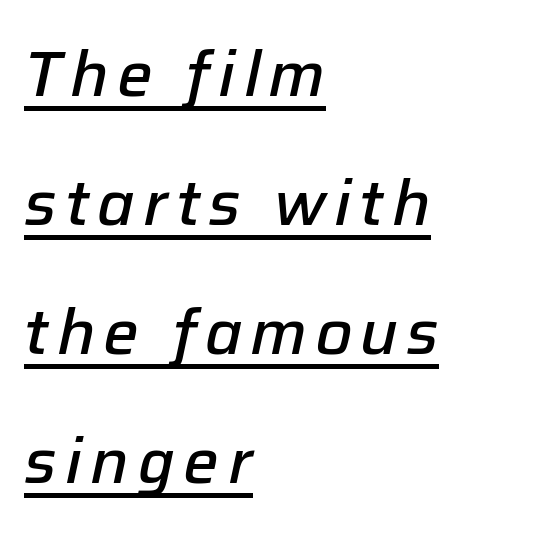
If you drew a ruler down the left edge, every line would touch it. Note the varied advance widths — an 'i' is clearly narrower than an 'm'. Looks like someone drew a line under every word here. The face used here has a pronounced slope to its letters.
